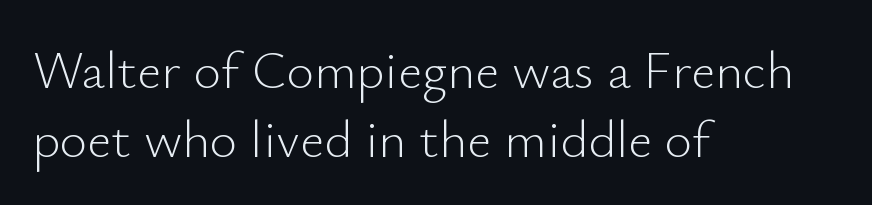
The image shows 53 px light sans-serif type, upright; set left-aligned, normal line spacing (1.3x), normal letter spacing, not underlined; low stroke contrast and a small x-height.
